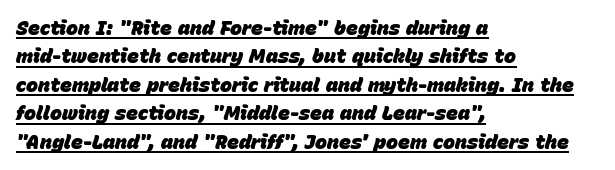
{"italic": "yes", "lean": "right", "slant_degrees": 15, "bold": "yes", "underline": "yes", "align": "left", "line_spacing": "normal", "line_spacing_ratio": 1.42, "letter_spacing": "normal", "letter_spacing_em": 0.0, "glyph_px": 20}
